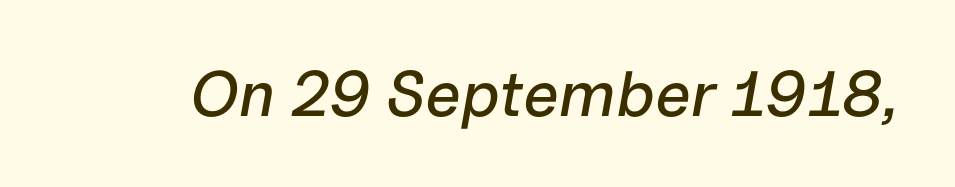
The image shows 64 px text type, italic (leaning right); set normal letter spacing, not underlined; low stroke contrast and a medium x-height.
